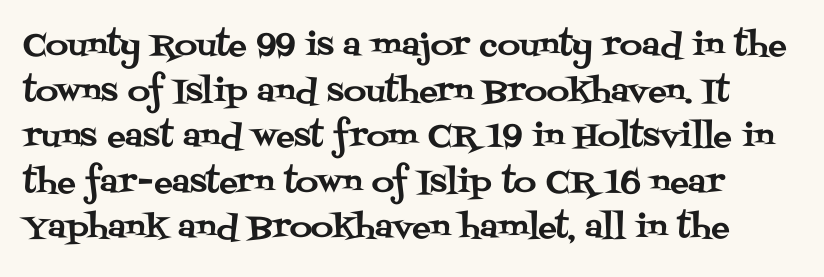
{"serif": "yes", "italic": "no", "width": "normal", "stroke_contrast": "medium", "x_height": "large", "monospaced": "no", "underline": "no", "line_spacing": "normal", "line_spacing_ratio": 1.47, "letter_spacing": "normal", "letter_spacing_em": 0.0, "glyph_px": 31}
